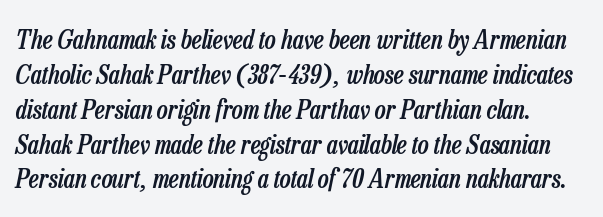
Strokes here are thickened, but only to semibold level. Bare-footed words on every line. Rows of type keep a routine distance in the vertical direction. Slanted lettering throughout. The passage shown has conventional tracking throughout.
